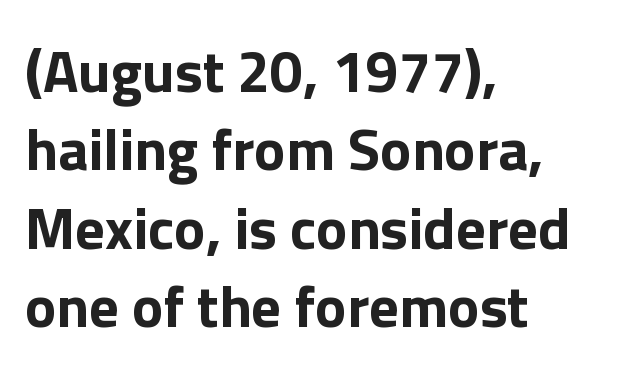
The image shows 59 px bold sans-serif type, upright; set left-aligned, normal line spacing (1.33x), normal letter spacing, not underlined; low stroke contrast and a medium x-height.
